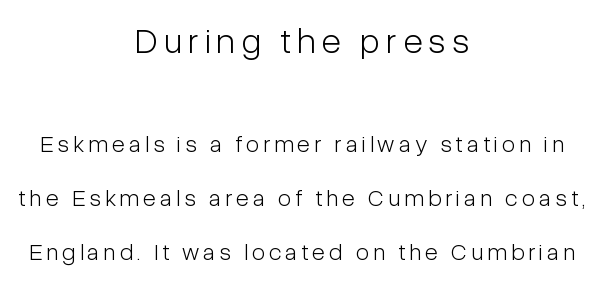
Where is the straight margin? There isn't one; the lines are centered. Heft: none added — not bold. Vertically, the passage feels expansive, rows floating well apart. The glyphs are unaccompanied by any horizontal stroke below them. The rendering shows plain stroke endings on the letterforms — a sans-serif design.
